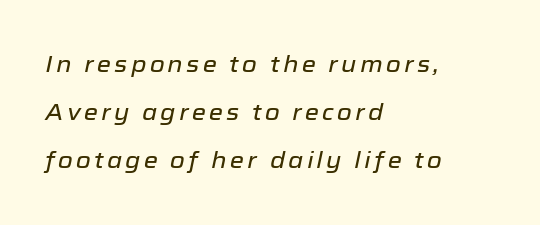
{"italic": "yes", "lean": "right", "slant_degrees": 12, "underline": "no", "align": "left", "line_spacing": "loose", "line_spacing_ratio": 2.09, "glyph_px": 23}
